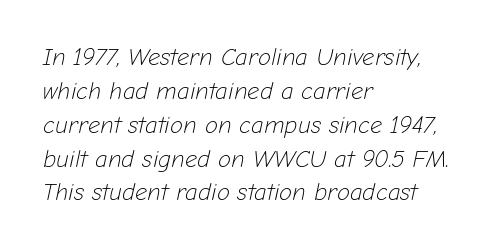
This block has exactly the height ordinary leading produces. Designer's note — italics engaged. This rendering uses left alignment, leaving the right contour irregular. Descenders hang freely into open space. Weight: regular or lighter.
